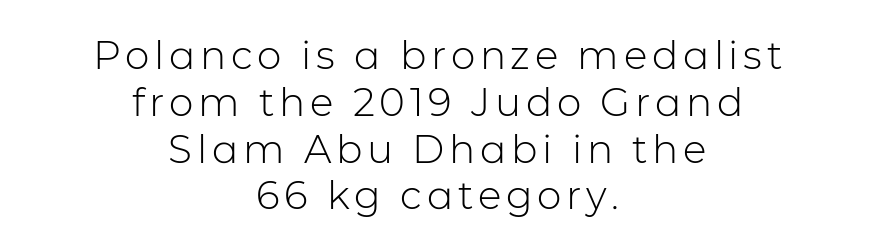
The image shows 39 px light sans-serif type, upright; set centered, line spacing 1.2x, not underlined; low stroke contrast and a medium x-height.
